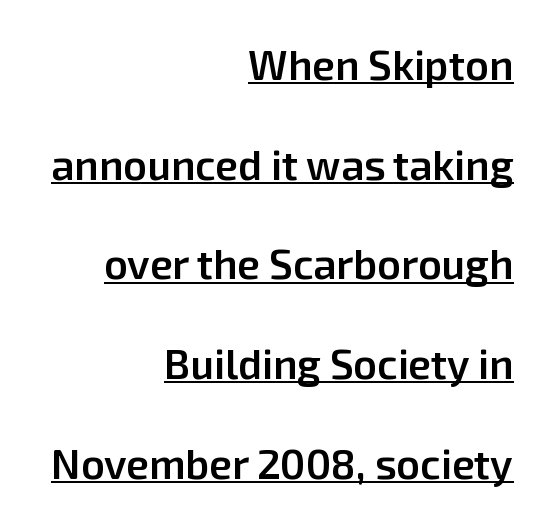
These lines carry some extra weight — a demibold, not a full bold. Does the copy run flush right? Yes — the right margin is perfectly even. No feet cap the strokes, marking this as sans-serif type. Looks like someone drew a line under every word here. The face used here is rendered with its standard letterfit. This block would shrink considerably if given ordinary leading; it's expanded now.
